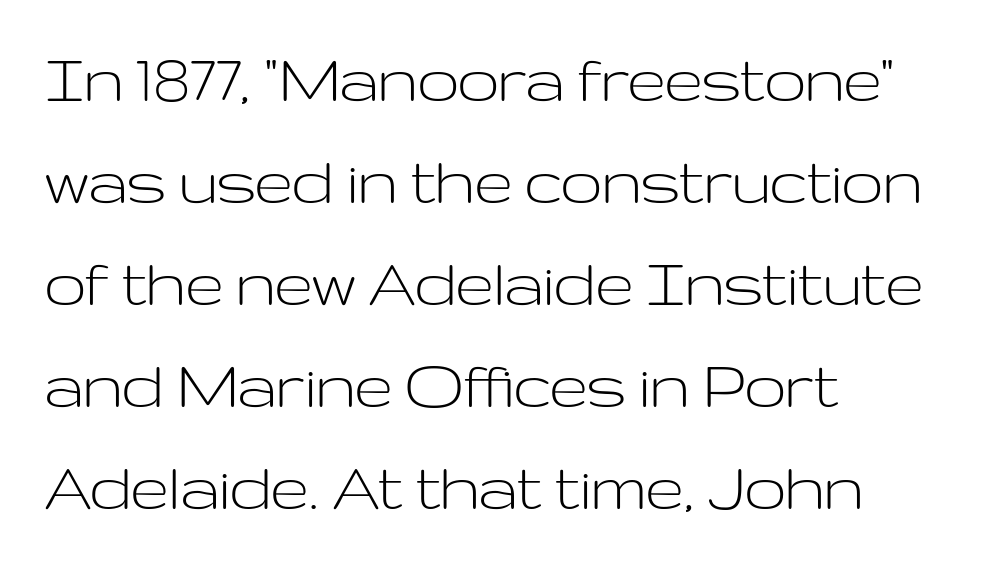
Q: Is the text bold? A: No.
Q: Is the text italic (slanted)? A: No, it is upright.
Q: Is the typeface a serif or a sans-serif typeface? A: Sans-serif.
Q: Is the text underlined? A: No.
Q: How is the paragraph aligned? A: Left-aligned.
Q: Is the spacing between letters normal or unusually wide? A: Normal.
Q: Is the spacing between lines tight, normal or loose? A: Normal.
Q: Width (condensed, normal, or wide)? A: Wide.
Q: Stroke contrast? A: Low.
Q: x-height? A: Medium.
Q: Monospaced? A: No.
